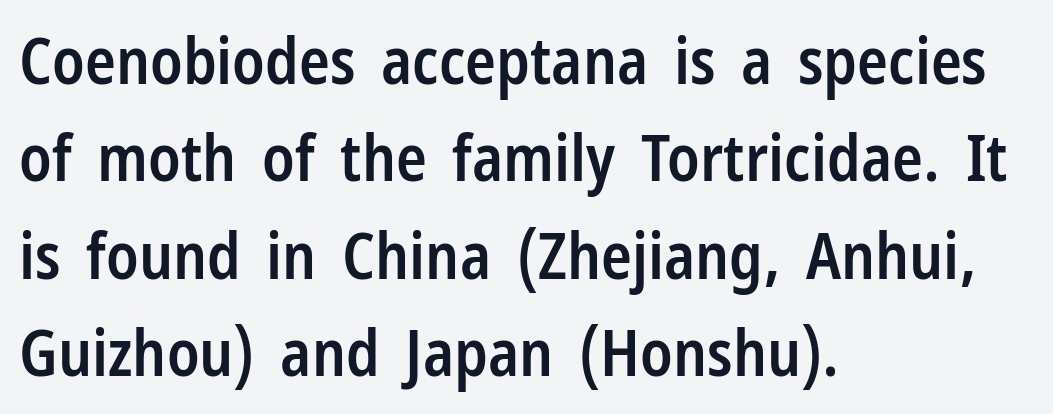
The image shows 64 px semibold, condensed sans-serif type, upright; set left-aligned, normal line spacing (1.52x), normal letter spacing, not underlined; low stroke contrast and a medium x-height.
